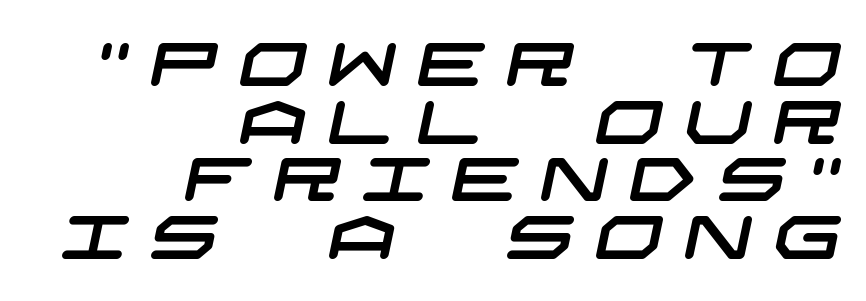
Descenders are the only things crossing below the line. The passage shown has open, widely tracked lettering throughout. The lines in this sample share a right terminus and differ only in where they begin. Does the type have serifs? No, each stem ends abruptly.
